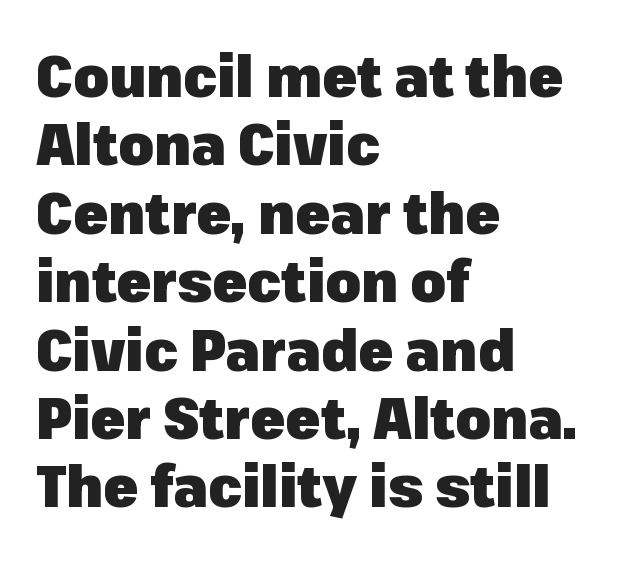
Q: Is the text bold? A: Yes.
Q: Is the text italic (slanted)? A: No, it is upright.
Q: Is the typeface a serif or a sans-serif typeface? A: Sans-serif.
Q: Is the text underlined? A: No.
Q: How is the paragraph aligned? A: Left-aligned.
Q: Is the spacing between letters normal or unusually wide? A: Normal.
Q: Width (condensed, normal, or wide)? A: Normal.
Q: Stroke contrast? A: Low.
Q: x-height? A: Medium.
Q: Monospaced? A: No.
